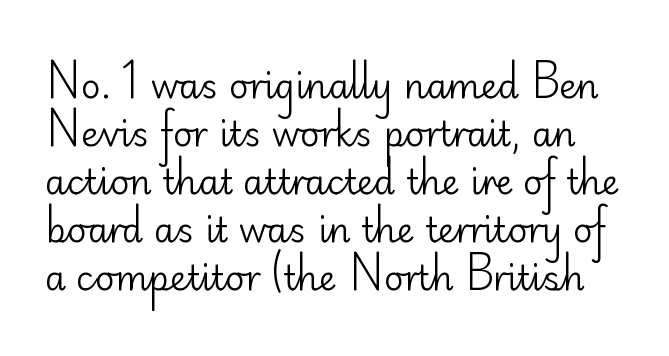
{"serif": "no", "italic": "no", "bold": "no", "weight": "regular", "width": "normal", "stroke_contrast": "low", "x_height": "small", "monospaced": "no", "underline": "no", "line_spacing": "normal", "line_spacing_ratio": 1.41, "letter_spacing": "normal", "letter_spacing_em": 0.0, "glyph_px": 34}
